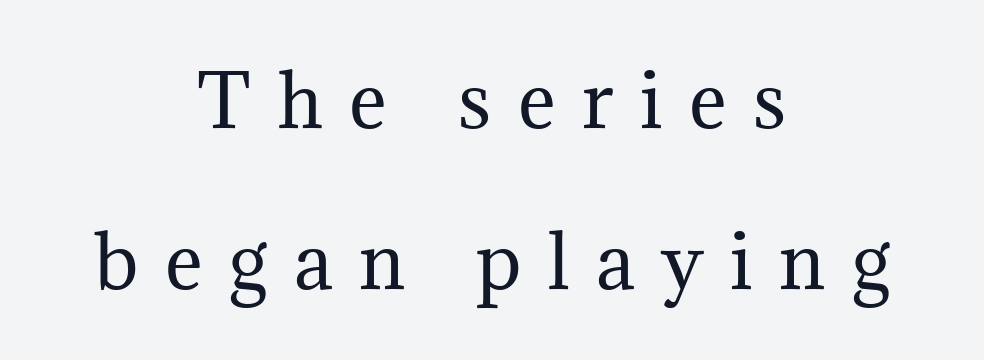
Q: Is the text bold? A: No.
Q: Is the text italic (slanted)? A: No, it is upright.
Q: Is the typeface a serif or a sans-serif typeface? A: Serif.
Q: Is the text underlined? A: No.
Q: How is the paragraph aligned? A: Centered.
Q: Is the spacing between letters normal or unusually wide? A: Unusually wide.
Q: Is the spacing between lines tight, normal or loose? A: Loose.
Q: Width (condensed, normal, or wide)? A: Normal.
Q: Stroke contrast? A: Medium.
Q: x-height? A: Medium.
Q: Monospaced? A: No.
